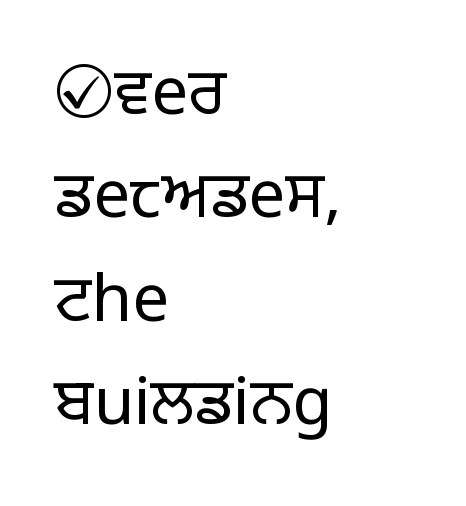
Q: Is the text bold? A: No.
Q: Is the text italic (slanted)? A: No, it is upright.
Q: Is the typeface a serif or a sans-serif typeface? A: Sans-serif.
Q: Is the text underlined? A: No.
Q: How is the paragraph aligned? A: Left-aligned.
Q: Is the spacing between letters normal or unusually wide? A: Normal.
Q: Is the spacing between lines tight, normal or loose? A: Normal.
Q: Width (condensed, normal, or wide)? A: Normal.
Q: Stroke contrast? A: Low.
Q: x-height? A: Large.
Q: Monospaced? A: No.
